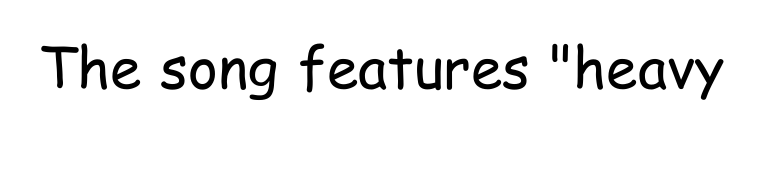
The image shows 57 px regular-weight, condensed sans-serif type, upright; set normal letter spacing, not underlined; low stroke contrast and a medium x-height.
